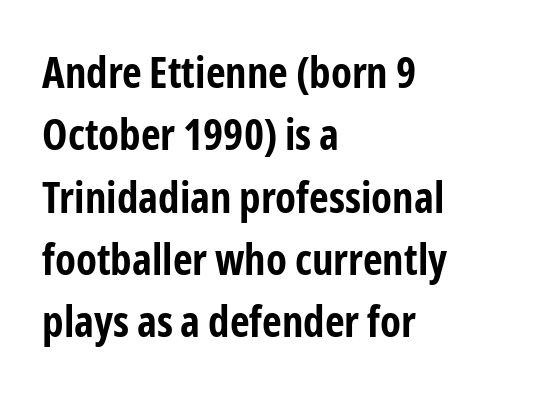
Examine the stroke ends and you'll find no serifs. Notice how descenders clear the ascenders below comfortably — that's standard leading. These lines are set flush left with a ragged right edge. Descender tails drop into unmarked territory.
